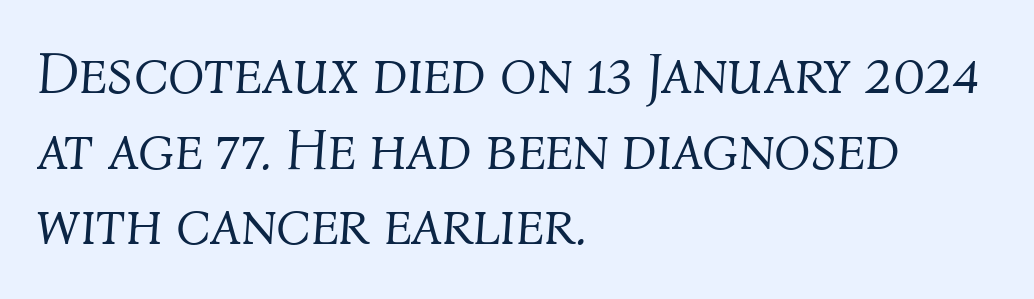
Stroke thickness stays within the range of a standard reading face or lighter. Letter spacing: default. The baseline area is clear. The rag falls on the right side of this text block.
